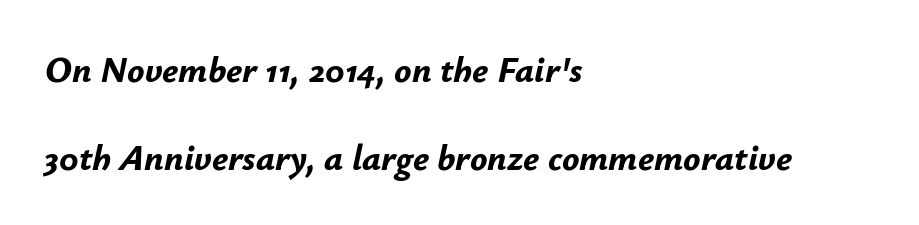
Q: Is the text bold? A: Yes.
Q: Is the text italic (slanted)? A: Yes, it leans right by about 12 degrees.
Q: Is the text underlined? A: No.
Q: How is the paragraph aligned? A: Left-aligned.
Q: Is the spacing between letters normal or unusually wide? A: Normal.
Q: Is the spacing between lines tight, normal or loose? A: Loose.
Q: Width (condensed, normal, or wide)? A: Normal.
Q: Stroke contrast? A: Low.
Q: x-height? A: Small.
Q: Monospaced? A: No.
